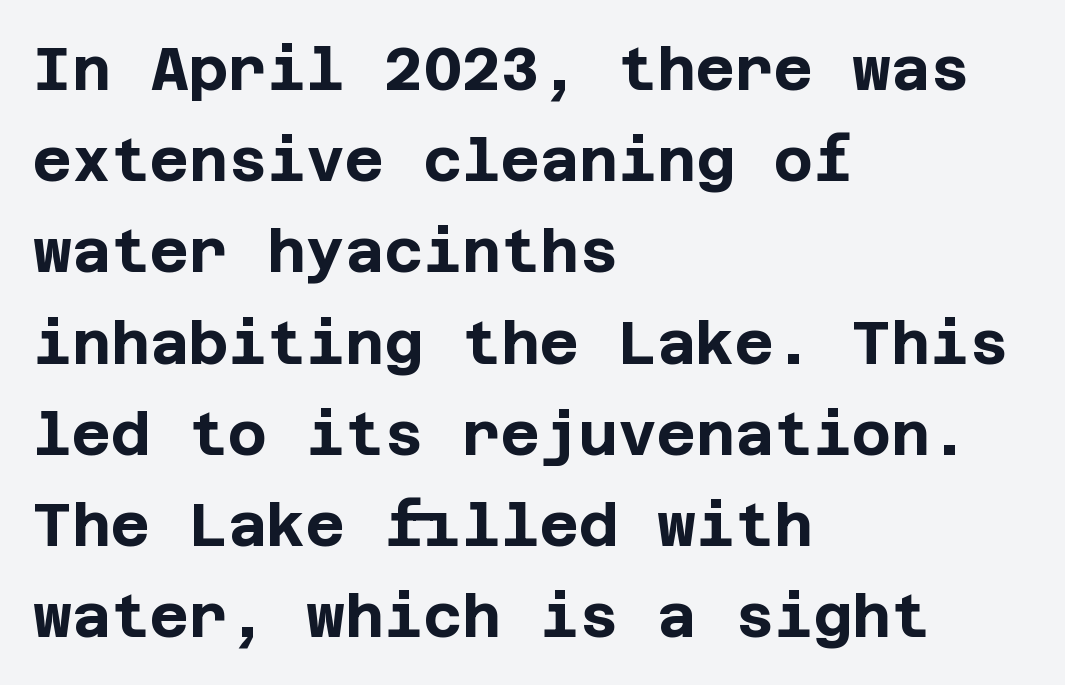
The image shows 60 px bold sans-serif type, upright; set left-aligned, normal line spacing (1.52x), normal letter spacing, not underlined; low stroke contrast and a large x-height.
